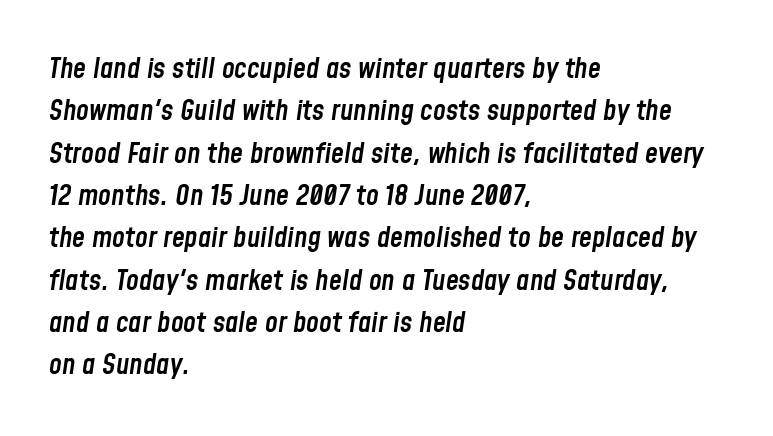
The image shows 29 px semibold, condensed type, italic (leaning right); set left-aligned, normal line spacing (1.46x), normal letter spacing, not underlined; low stroke contrast and a medium x-height.
